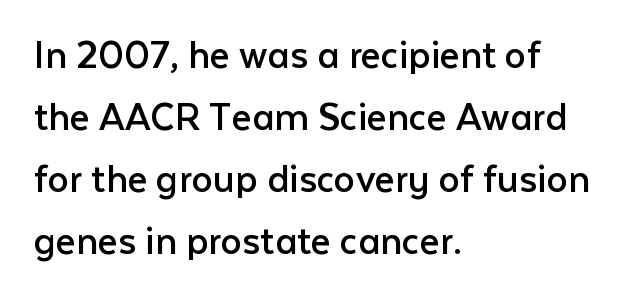
Q: Is the text bold? A: No.
Q: Is the text italic (slanted)? A: No, it is upright.
Q: Is the typeface a serif or a sans-serif typeface? A: Sans-serif.
Q: Is the text underlined? A: No.
Q: How is the paragraph aligned? A: Left-aligned.
Q: Is the spacing between letters normal or unusually wide? A: Normal.
Q: Is the spacing between lines tight, normal or loose? A: Normal.
Q: Width (condensed, normal, or wide)? A: Normal.
Q: Stroke contrast? A: Low.
Q: x-height? A: Medium.
Q: Monospaced? A: No.
